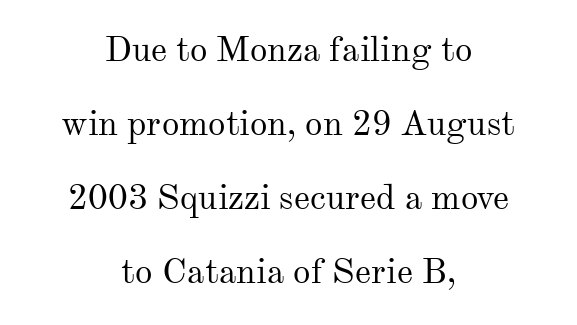
Quick note: interline space is abundant. Spacing verdict: proportional, widths tailored to each character. Words appear dense and cohesive because spacing is normal. Characters remain perfectly vertical along every line.
